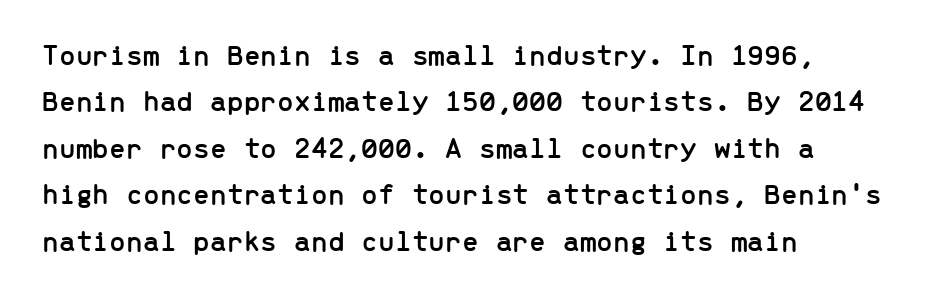
{"serif": "no", "italic": "no", "width": "normal", "stroke_contrast": "low", "x_height": "medium", "monospaced": "yes", "underline": "no", "align": "left", "line_spacing": "normal", "line_spacing_ratio": 1.55, "letter_spacing": "normal", "letter_spacing_em": 0.0, "glyph_px": 30}
